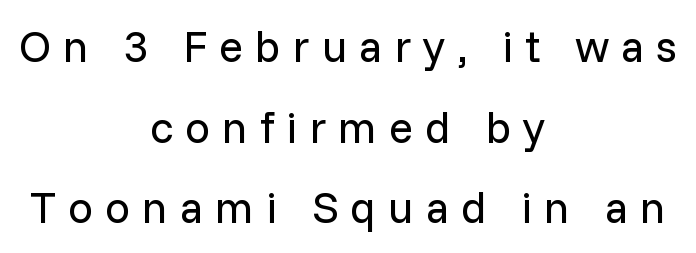
Inter-character spacing is expanded well beyond the font's built-in metrics. Casual observation: everything's sitting right in the middle. A quiet, ordinary-to-light weight characterises the typeface. Nope, not italic — everything's standing straight. To sum up the face: it is a sans, with no serifs.
